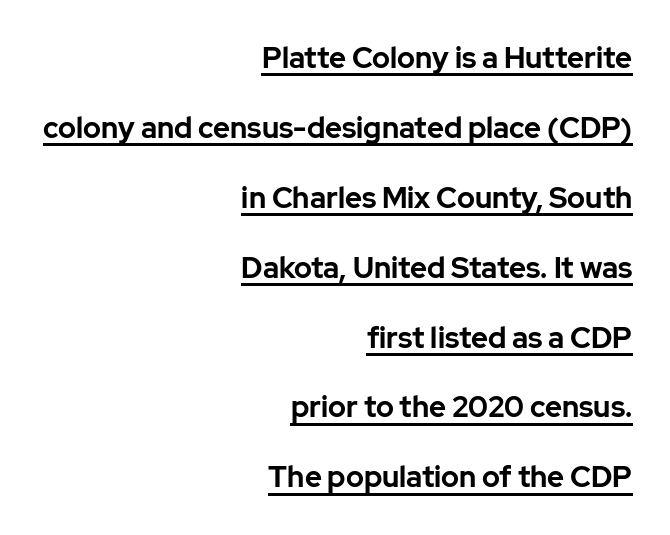
{"serif": "no", "italic": "no", "bold": "yes", "weight": "bold", "width": "normal", "stroke_contrast": "low", "x_height": "medium", "monospaced": "no", "underline": "yes", "align": "right", "line_spacing": "loose", "line_spacing_ratio": 2.41, "letter_spacing": "normal", "letter_spacing_em": 0.0, "glyph_px": 29}
